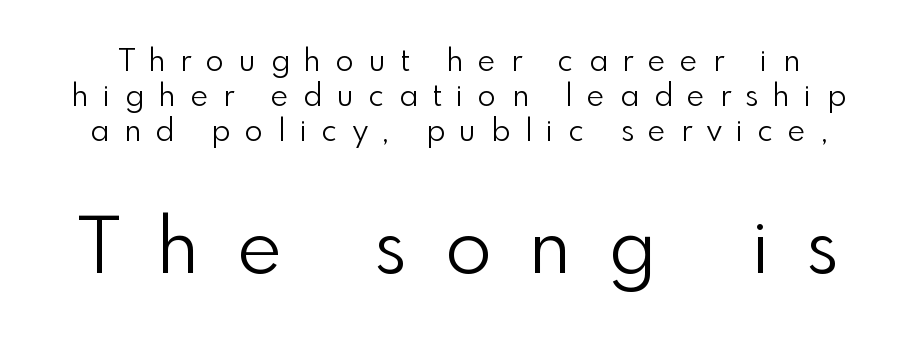
A student would notice the bottom passage is typeset larger than what precedes it. Rendered with straight, roman letterforms. This rendering widens character spacing well past its baseline value. Is the stroke heavy? The answer is a plain regular-or-lighter. Here the designer chose a conventional face with non-uniform glyph widths.
